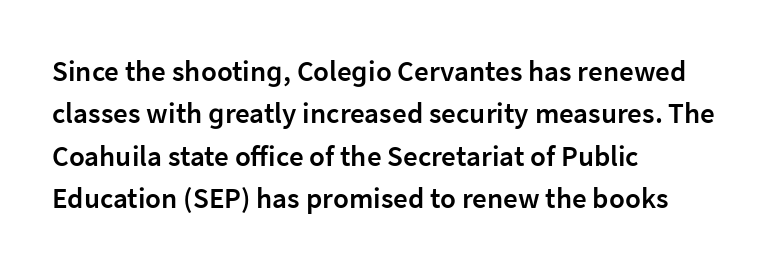
Honestly, the letter spacing is just normal — you wouldn't notice it. Bare-footed words on every line. How would I describe the line gaps? Plain and ordinary. The letters carry no serifs — their stems end cleanly without finishing strokes. Tall strokes in this sample are plumb rather than angled.
